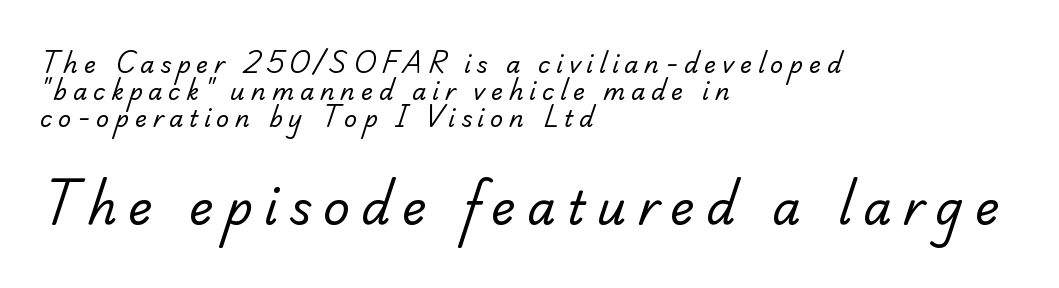
The image shows 46 px regular-weight serif type; set left-aligned, line spacing 1.17x, unusually wide letter spacing (+0.25 em), not underlined; the second (bottom) block is 2.0x larger; low stroke contrast and a small x-height.
